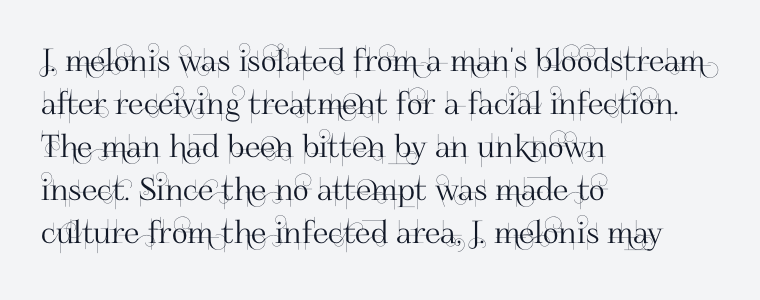
Q: Is the text italic (slanted)? A: No, it is upright.
Q: Is the typeface a serif or a sans-serif typeface? A: Sans-serif.
Q: Is the text underlined? A: No.
Q: How is the paragraph aligned? A: Left-aligned.
Q: Is the spacing between letters normal or unusually wide? A: Normal.
Q: Is the spacing between lines tight, normal or loose? A: Normal.
Q: Width (condensed, normal, or wide)? A: Normal.
Q: Stroke contrast? A: High.
Q: x-height? A: Small.
Q: Monospaced? A: No.
